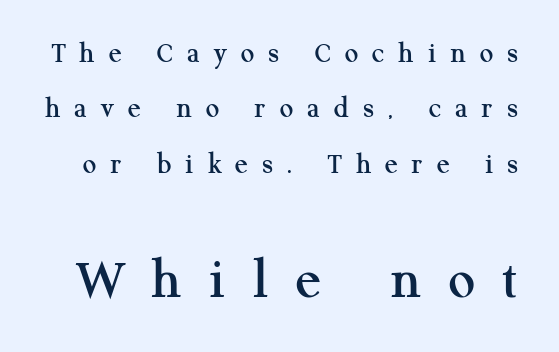
Q: Is the text italic (slanted)? A: No, it is upright.
Q: Is the typeface a serif or a sans-serif typeface? A: Serif.
Q: Is the text underlined? A: No.
Q: Is the spacing between letters normal or unusually wide? A: Unusually wide.
Q: Which block of text is set in a larger size, the first (top) or the second (bottom)? A: The second (bottom) one.
Q: Width (condensed, normal, or wide)? A: Normal.
Q: Stroke contrast? A: Medium.
Q: x-height? A: Medium.
Q: Monospaced? A: No.
